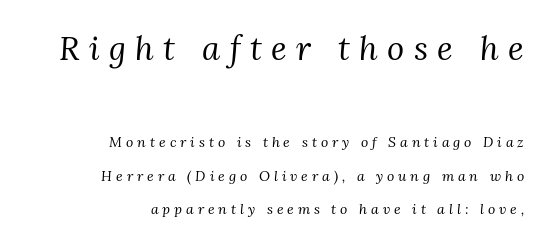
Each word looks stretched out because of the extra space between its letters. Which chunk is bigger? The first one — the top block dwarfs the bottom. The specimen reads as italic at a glance. Spacing verdict: proportional, widths tailored to each character. Has an underline been added? It has not.
